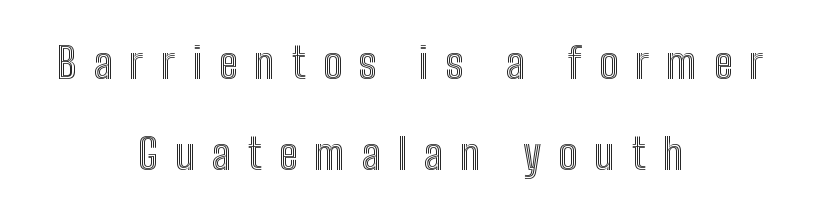
The image shows 43 px condensed type, upright; set centered, loose line spacing (2.12x), unusually wide letter spacing (+0.39 em), not underlined; a medium x-height.
